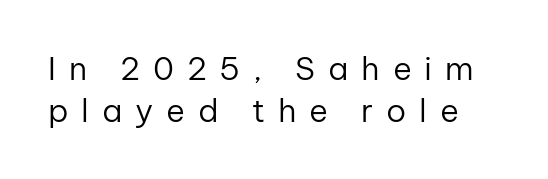
The strip under each line holds only bare page. Normally led — the rows are evenly, conventionally spaced. Spacing verdict: proportional, widths tailored to each character. You could only call the tracking loose — the letters float apart.
